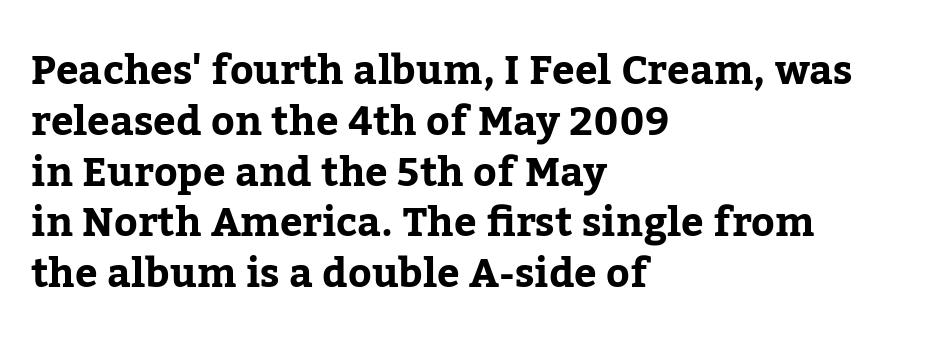
The image shows 40 px serif type, upright; set left-aligned, normal line spacing (1.27x), normal letter spacing, not underlined; low stroke contrast and a medium x-height.
